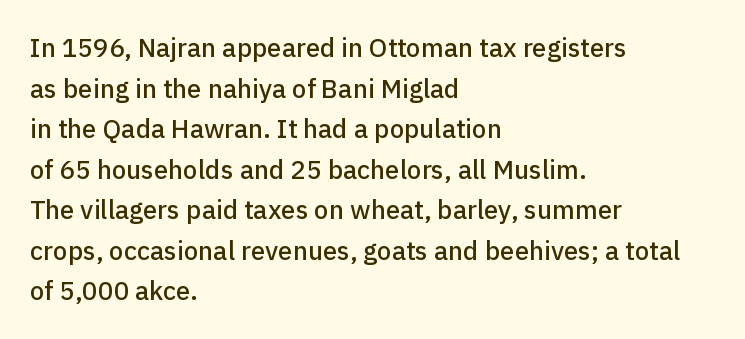
The image shows 26 px text type, upright; set left-aligned, normal line spacing (1.56x), normal letter spacing, not underlined.
